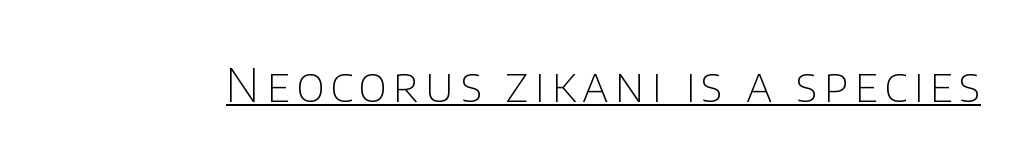
Q: Is the text bold? A: No.
Q: Is the text italic (slanted)? A: No, it is upright.
Q: Is the typeface a serif or a sans-serif typeface? A: Sans-serif.
Q: Is the text underlined? A: Yes.
Q: Width (condensed, normal, or wide)? A: Normal.
Q: Stroke contrast? A: Low.
Q: x-height? A: Large.
Q: Monospaced? A: No.
